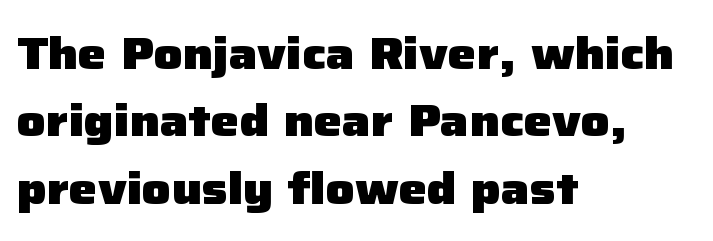
Q: Is the text bold? A: Yes.
Q: Is the text italic (slanted)? A: No, it is upright.
Q: Is the typeface a serif or a sans-serif typeface? A: Sans-serif.
Q: Is the text underlined? A: No.
Q: How is the paragraph aligned? A: Left-aligned.
Q: Is the spacing between letters normal or unusually wide? A: Normal.
Q: Is the spacing between lines tight, normal or loose? A: Normal.
Q: Width (condensed, normal, or wide)? A: Normal.
Q: Stroke contrast? A: Low.
Q: x-height? A: Medium.
Q: Monospaced? A: No.
